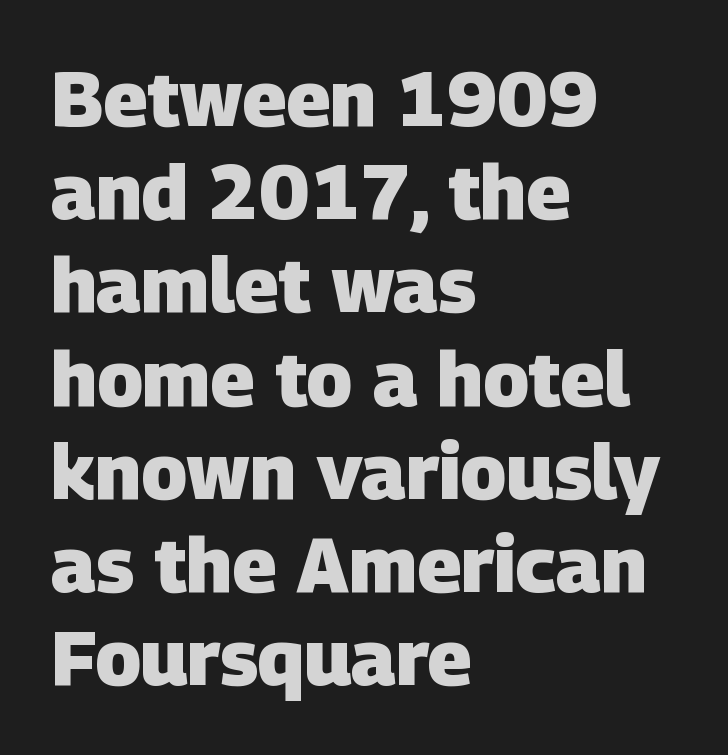
The font family rendered here belongs to the sans-serif group. These lines are set flush left with a ragged right edge. The rendering uses natural spacing where letterforms have individual widths. Emphasis by weight is at full strength: bold. Descender tails drop into unmarked territory.
